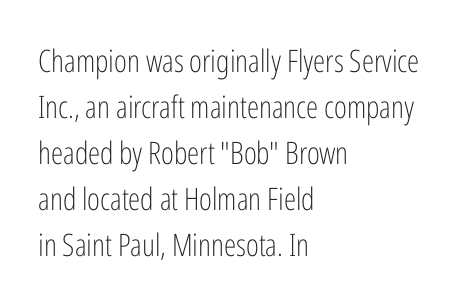
Q: Is the text bold? A: No.
Q: Is the text italic (slanted)? A: No, it is upright.
Q: Is the typeface a serif or a sans-serif typeface? A: Sans-serif.
Q: Is the text underlined? A: No.
Q: How is the paragraph aligned? A: Left-aligned.
Q: Is the spacing between letters normal or unusually wide? A: Normal.
Q: Is the spacing between lines tight, normal or loose? A: Normal.
Q: Width (condensed, normal, or wide)? A: Condensed.
Q: Stroke contrast? A: Low.
Q: x-height? A: Medium.
Q: Monospaced? A: No.
